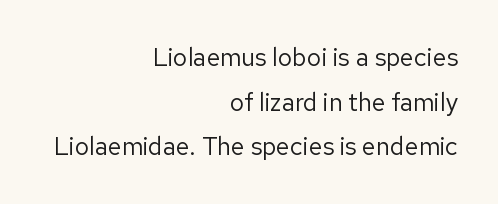
Q: Is the text bold? A: No.
Q: Is the text italic (slanted)? A: No, it is upright.
Q: Is the text underlined? A: No.
Q: How is the paragraph aligned? A: Right-aligned.
Q: Is the spacing between letters normal or unusually wide? A: Normal.
